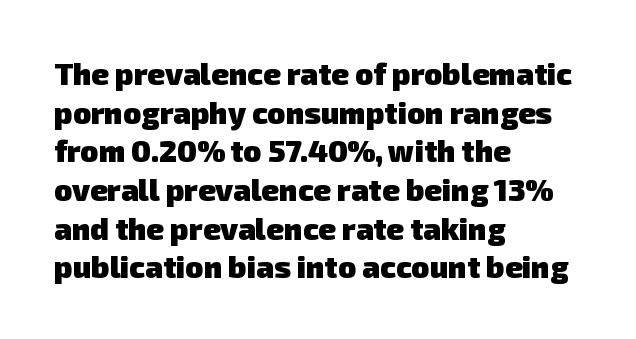
The face used here is proportionally spaced, like ordinary book or web type. These lines carry a lot of weight — the face is fully bold. Does the copy run flush right? No — it runs flush left. Font category for this specimen: sans-serif.
